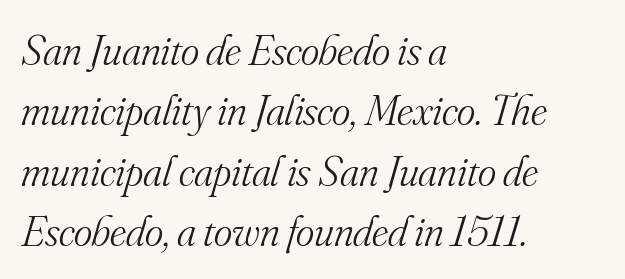
Successive baselines arrive at the customary interval. Does extra space separate the letters? No, they use regular spacing. The glyphs are unaccompanied by any horizontal stroke below them. The type family on display is of the serif kind.
